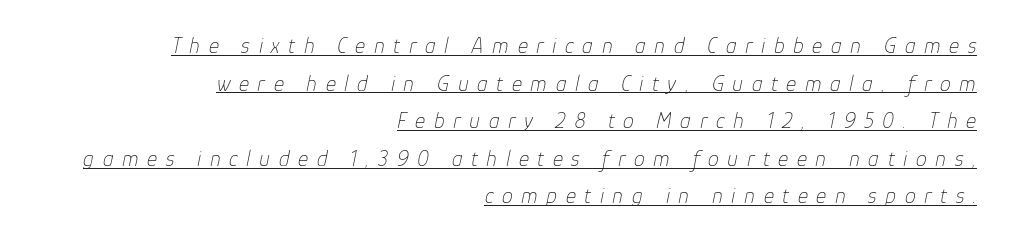
Counters stay open thanks to moderate or lighter strokes. Descenders here cross a horizontal rule under the line. This sample is right-justified, so line beginnings fall wherever the words allow. The letters are slanted; this is an italic face.
